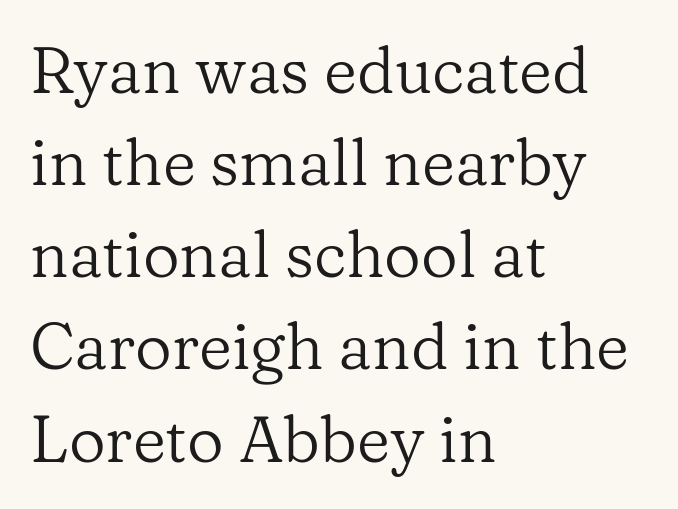
A typesetter would call this zero additional tracking. Does the type have serifs? Yes, each stem ends in a small foot. The glyphs are unaccompanied by any horizontal stroke below them. The lines are quadded left.
